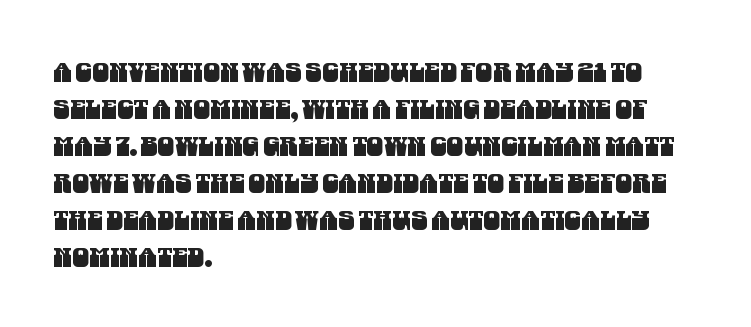
The lines are quadded left. The passage shown stacks its lines at a standard gap. Type without underlining. The passage shown has conventional tracking throughout.
